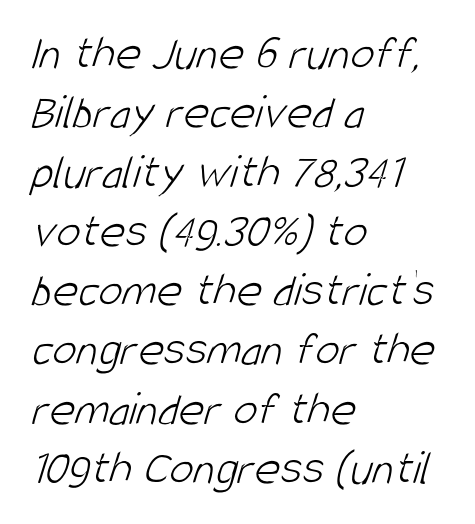
Q: Is the text bold? A: No.
Q: Is the typeface a serif or a sans-serif typeface? A: Sans-serif.
Q: Is the text underlined? A: No.
Q: How is the paragraph aligned? A: Left-aligned.
Q: Is the spacing between letters normal or unusually wide? A: Normal.
Q: Width (condensed, normal, or wide)? A: Condensed.
Q: Stroke contrast? A: Low.
Q: x-height? A: Large.
Q: Monospaced? A: No.
